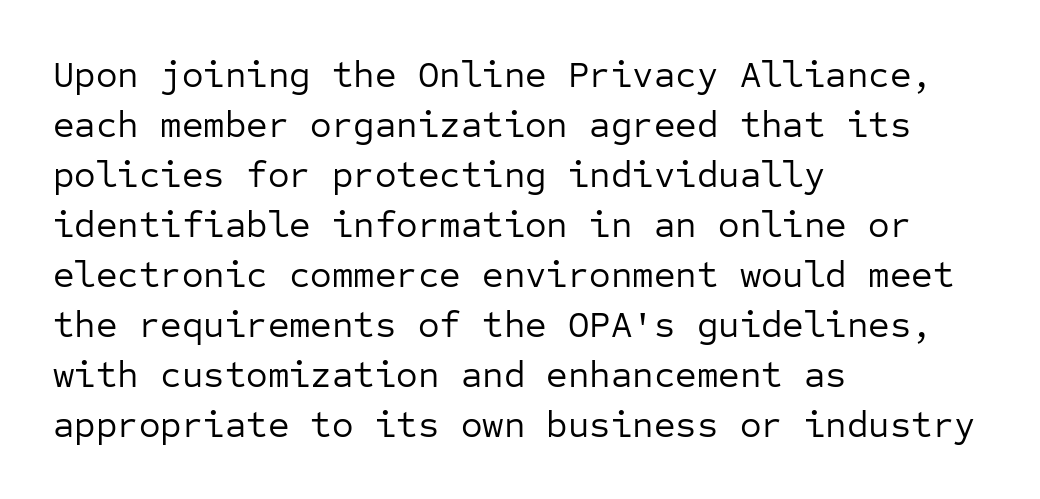
{"serif": "no", "italic": "no", "bold": "no", "weight": "regular", "width": "normal", "stroke_contrast": "low", "x_height": "medium", "monospaced": "yes", "underline": "no", "align": "left", "line_spacing": "normal", "line_spacing_ratio": 1.35, "letter_spacing": "normal", "letter_spacing_em": 0.0, "glyph_px": 37}
